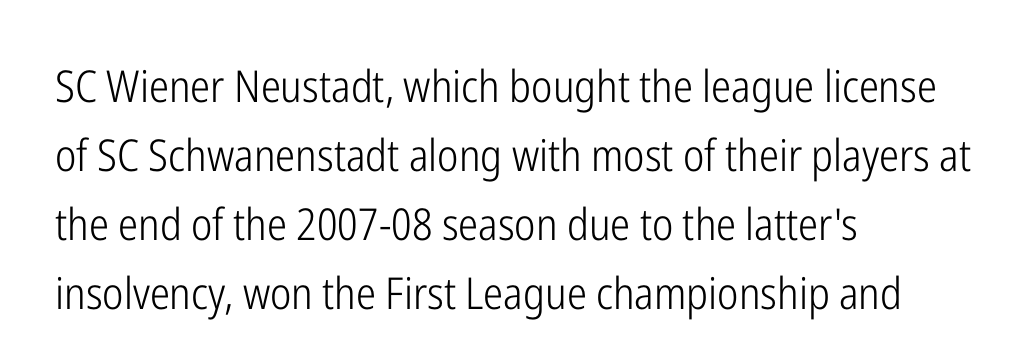
The image shows 44 px light, condensed sans-serif type, upright; set left-aligned, normal line spacing (1.57x), normal letter spacing, not underlined; low stroke contrast and a medium x-height.
